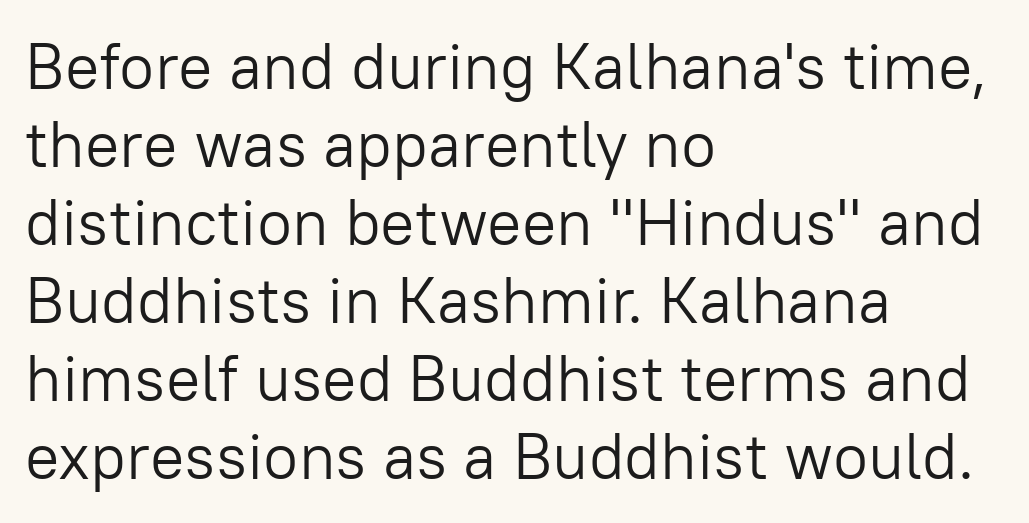
The image shows 64 px light sans-serif type, upright; set left-aligned, line spacing 1.22x, normal letter spacing, not underlined; low stroke contrast and a medium x-height.
